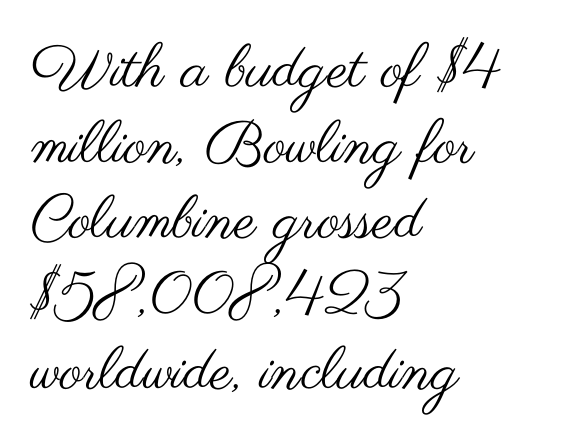
Q: Is the text bold? A: No.
Q: Is the text italic (slanted)? A: Yes.
Q: Is the typeface a serif or a sans-serif typeface? A: Sans-serif.
Q: Is the text underlined? A: No.
Q: How is the paragraph aligned? A: Left-aligned.
Q: Is the spacing between letters normal or unusually wide? A: Normal.
Q: Is the spacing between lines tight, normal or loose? A: Normal.
Q: Width (condensed, normal, or wide)? A: Wide.
Q: Stroke contrast? A: Medium.
Q: x-height? A: Small.
Q: Monospaced? A: No.
